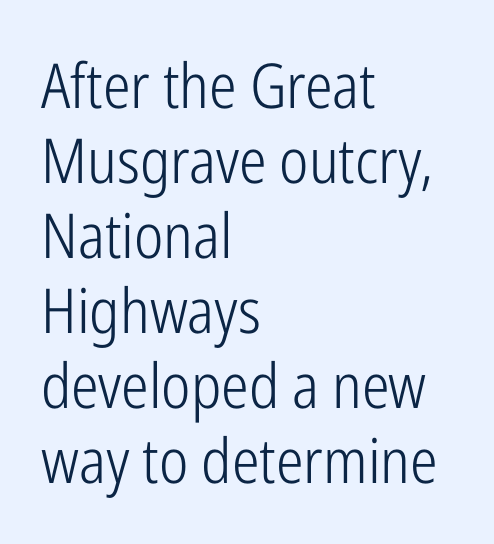
The weight would be labelled regular, book, light, or lighter still. Does the copy run flush right? No — it runs flush left. Does extra space separate the letters? No, they use regular spacing. Only glyphs here, with clear space below each row. Note the varied advance widths — an 'i' is clearly narrower than an 'm'.
